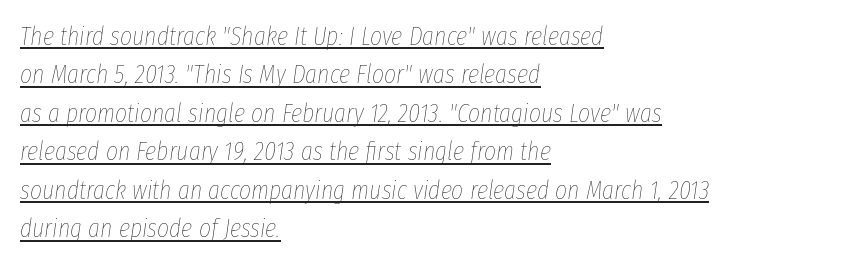
{"italic": "yes", "lean": "right", "slant_degrees": 8, "bold": "no", "underline": "yes", "align": "left", "line_spacing": "normal", "line_spacing_ratio": 1.48, "letter_spacing": "normal", "letter_spacing_em": 0.0, "glyph_px": 26}
